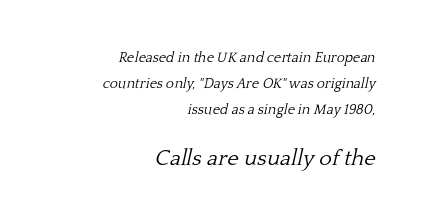
Q: Is the text bold? A: No.
Q: Is the text italic (slanted)? A: Yes, it leans right by about 13 degrees.
Q: Is the text underlined? A: No.
Q: How is the paragraph aligned? A: Right-aligned.
Q: Is the spacing between letters normal or unusually wide? A: Normal.
Q: Which block of text is set in a larger size, the first (top) or the second (bottom)? A: The second (bottom) one.
